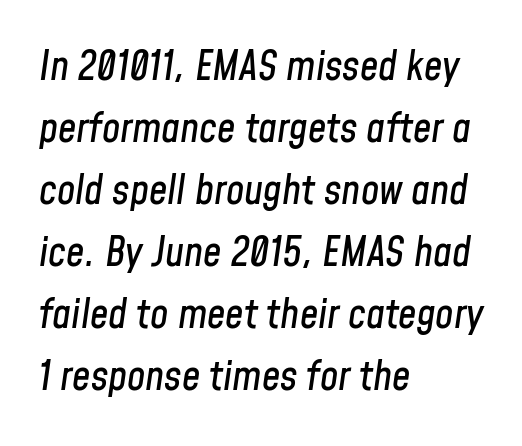
{"italic": "yes", "lean": "right", "slant_degrees": 8, "width": "condensed", "stroke_contrast": "low", "x_height": "medium", "monospaced": "no", "underline": "no", "align": "left", "line_spacing": "normal", "line_spacing_ratio": 1.51, "letter_spacing": "normal", "letter_spacing_em": 0.0, "glyph_px": 41}
